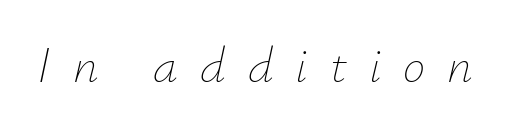
The space directly below the letters is spotless. Compared with a typical body face, this is equally light or lighter still. Do the characters align in a grid? No, the font is proportional. Glyph-to-glyph distance is far greater than everyday printed text.
